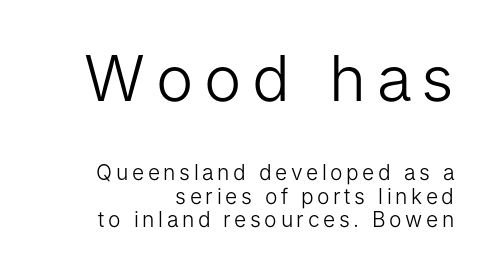
The paragraph shown leans on its right margin. Vertical spacing — tight. Decoration check: the copy has no underline. Note the varied advance widths — an 'i' is clearly narrower than an 'm'. The first block has been scaled up relative to the second. These lines were composed using upright roman letters.
